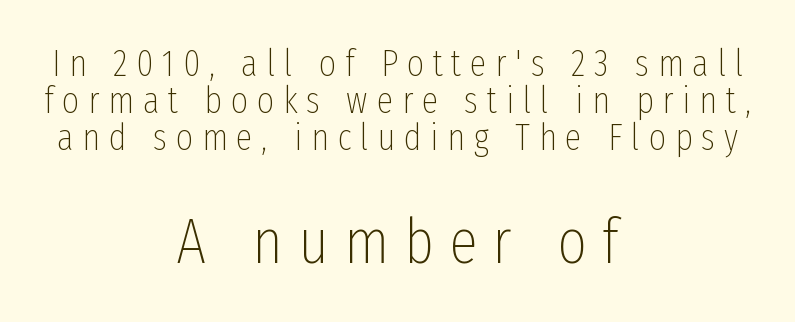
{"serif": "no", "italic": "no", "bold": "no", "weight": "thin", "width": "condensed", "stroke_contrast": "low", "x_height": "medium", "monospaced": "no", "underline": "no", "align": "center", "line_spacing": "tight", "line_spacing_ratio": 1.0, "letter_spacing": "wide", "letter_spacing_em": 0.24, "larger_block": "second", "size_ratio": 1.73, "glyph_px": 64}
